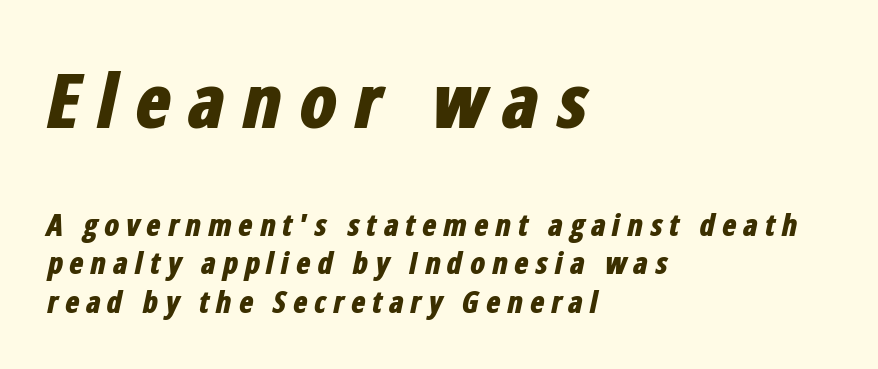
Q: Is the text bold? A: Yes.
Q: Is the text italic (slanted)? A: Yes, it leans right by about 12 degrees.
Q: Is the text underlined? A: No.
Q: How is the paragraph aligned? A: Left-aligned.
Q: Is the spacing between letters normal or unusually wide? A: Unusually wide.
Q: Is the spacing between lines tight, normal or loose? A: Normal.
Q: Which block of text is set in a larger size, the first (top) or the second (bottom)? A: The first (top) one.
Q: Width (condensed, normal, or wide)? A: Condensed.
Q: Stroke contrast? A: Low.
Q: x-height? A: Medium.
Q: Monospaced? A: No.
